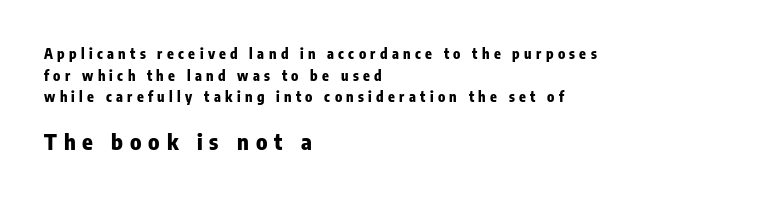
Letters rest on an invisible, unmarked baseline. Teacher's note: observe the even left margin — that is flush-left alignment. The second block has been scaled up relative to the first. Vertical strokes here are truly vertical.
